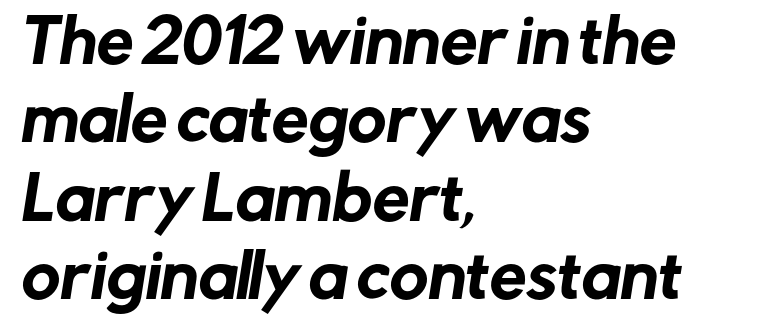
{"serif": "no", "width": "normal", "stroke_contrast": "low", "x_height": "medium", "monospaced": "no", "underline": "no", "align": "left", "line_spacing": "normal", "line_spacing_ratio": 1.33, "letter_spacing": "normal", "letter_spacing_em": 0.0, "glyph_px": 59}
